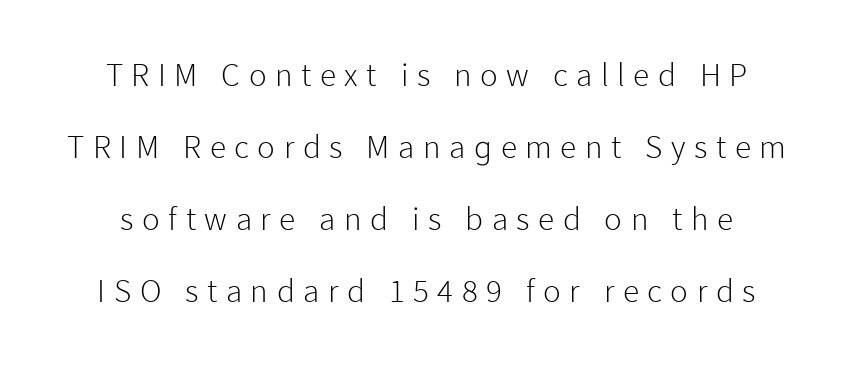
{"serif": "no", "italic": "no", "bold": "no", "weight": "light", "width": "normal", "stroke_contrast": "low", "x_height": "medium", "monospaced": "no", "underline": "no", "line_spacing": "loose", "line_spacing_ratio": 2.18, "letter_spacing": "wide", "letter_spacing_em": 0.26, "glyph_px": 33}
